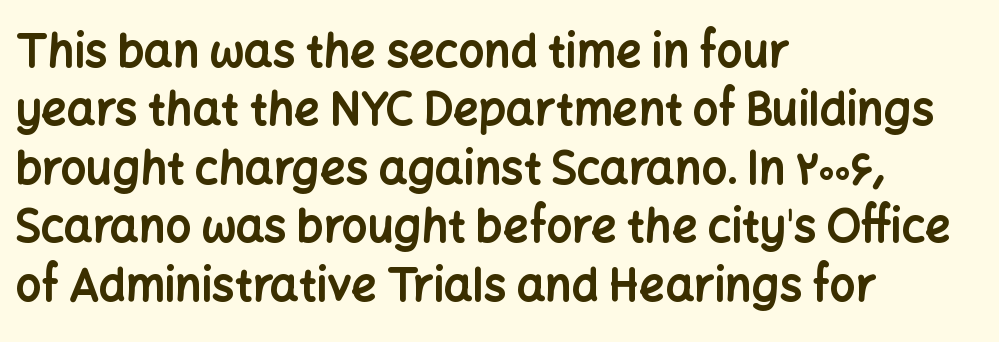
{"serif": "no", "italic": "no", "bold": "yes", "weight": "bold", "width": "normal", "stroke_contrast": "low", "x_height": "medium", "monospaced": "no", "underline": "no", "align": "left", "line_spacing": "normal", "line_spacing_ratio": 1.3, "letter_spacing": "normal", "letter_spacing_em": 0.0, "glyph_px": 45}
